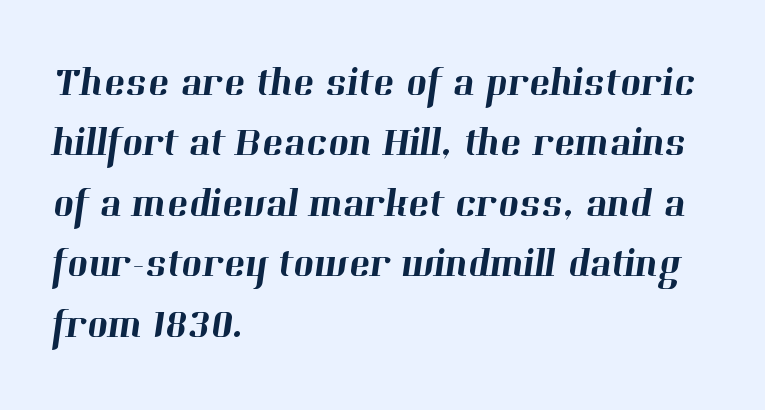
{"serif": "yes", "width": "normal", "stroke_contrast": "high", "x_height": "medium", "monospaced": "no", "underline": "no", "align": "left", "line_spacing": "normal", "line_spacing_ratio": 1.51, "letter_spacing": "normal", "letter_spacing_em": 0.0, "glyph_px": 40}
